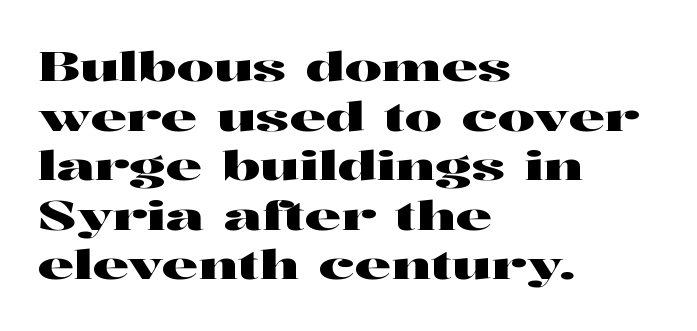
The image shows 41 px wide serif type, upright; set left-aligned, line spacing 1.21x, normal letter spacing, not underlined; high stroke contrast and a medium x-height.
